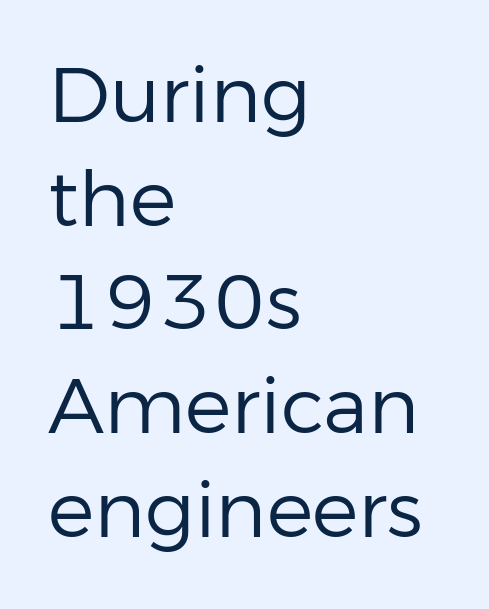
Q: Is the text bold? A: No.
Q: Is the text italic (slanted)? A: No, it is upright.
Q: Is the typeface a serif or a sans-serif typeface? A: Sans-serif.
Q: Is the text underlined? A: No.
Q: How is the paragraph aligned? A: Left-aligned.
Q: Is the spacing between letters normal or unusually wide? A: Normal.
Q: Is the spacing between lines tight, normal or loose? A: Normal.
Q: Width (condensed, normal, or wide)? A: Normal.
Q: Stroke contrast? A: Low.
Q: x-height? A: Medium.
Q: Monospaced? A: No.
